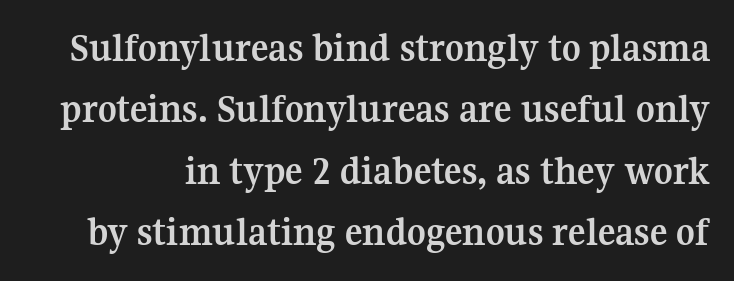
{"serif": "yes", "italic": "no", "bold": "yes", "weight": "semibold", "width": "normal", "stroke_contrast": "medium", "x_height": "medium", "monospaced": "no", "underline": "no", "line_spacing": "normal", "line_spacing_ratio": 1.5, "letter_spacing": "normal", "letter_spacing_em": 0.0, "glyph_px": 41}
